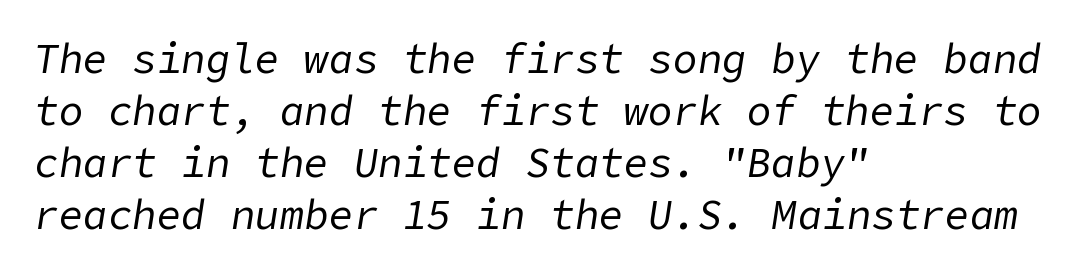
Q: Is the text bold? A: No.
Q: Is the text italic (slanted)? A: Yes, it leans right by about 9 degrees.
Q: Is the text underlined? A: No.
Q: How is the paragraph aligned? A: Left-aligned.
Q: Is the spacing between letters normal or unusually wide? A: Normal.
Q: Is the spacing between lines tight, normal or loose? A: Normal.
Q: Width (condensed, normal, or wide)? A: Normal.
Q: Stroke contrast? A: Low.
Q: x-height? A: Medium.
